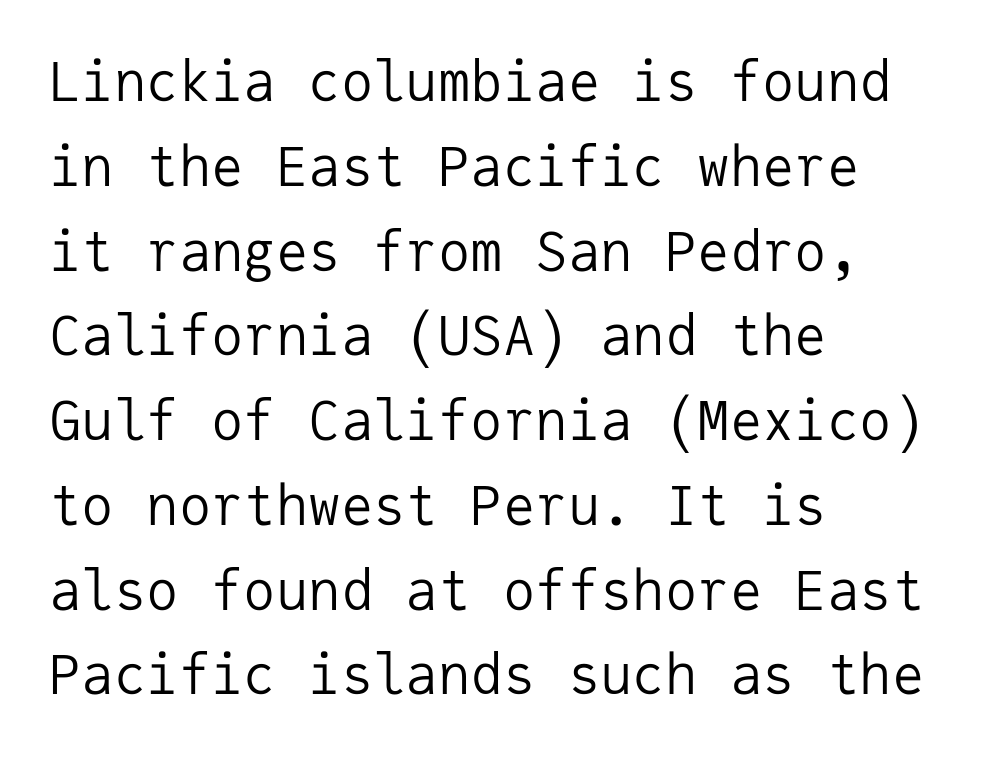
{"serif": "no", "italic": "no", "bold": "no", "weight": "regular", "width": "normal", "stroke_contrast": "low", "x_height": "medium", "monospaced": "yes", "underline": "no", "align": "left", "line_spacing": "normal", "line_spacing_ratio": 1.57, "letter_spacing": "normal", "letter_spacing_em": 0.0, "glyph_px": 54}
